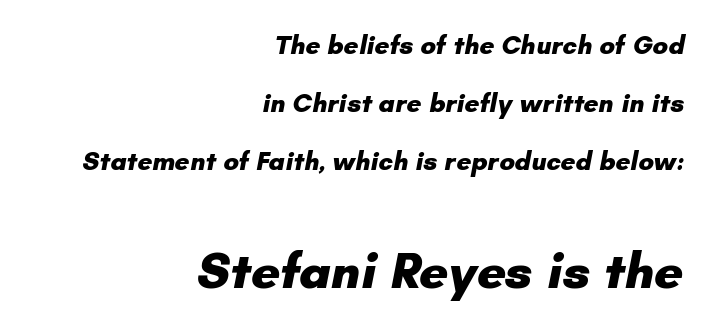
The image shows 51 px heavy sans-serif type; set right-aligned, loose line spacing (2.23x), normal letter spacing, not underlined; the second (bottom) block is 1.96x larger; low stroke contrast and a small x-height.
